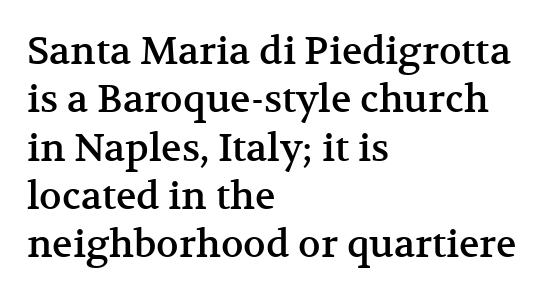
{"serif": "yes", "italic": "no", "width": "normal", "stroke_contrast": "medium", "x_height": "medium", "monospaced": "no", "underline": "no", "align": "left", "line_spacing": "normal", "line_spacing_ratio": 1.27, "letter_spacing": "normal", "letter_spacing_em": 0.0, "glyph_px": 38}
